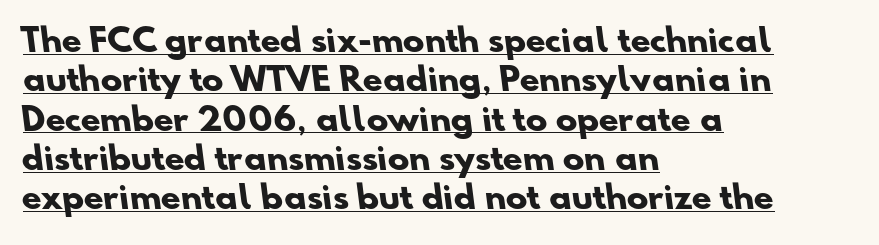
The image shows 32 px heavy sans-serif type; set left-aligned, line spacing 1.23x, normal letter spacing, underlined; low stroke contrast and a small x-height.
